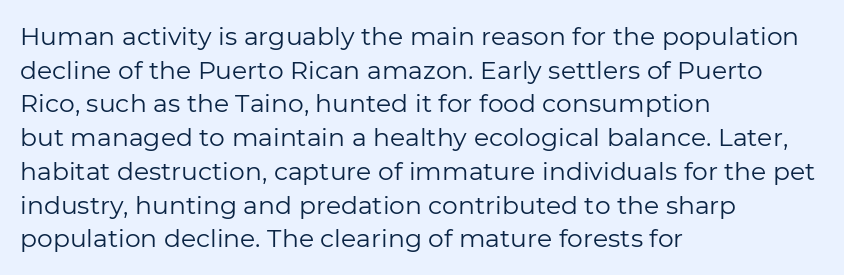
Q: Is the text bold? A: No.
Q: Is the text italic (slanted)? A: No, it is upright.
Q: Is the text underlined? A: No.
Q: How is the paragraph aligned? A: Left-aligned.
Q: Is the spacing between letters normal or unusually wide? A: Normal.
Q: Is the spacing between lines tight, normal or loose? A: Normal.
